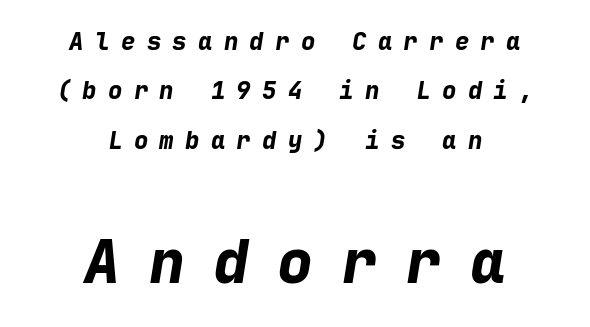
The image shows 60 px bold type, italic (leaning right), monospaced; set centered, loose line spacing (2.06x), unusually wide letter spacing (+0.47 em), not underlined; the second (bottom) block is 2.5x larger; low stroke contrast and a medium x-height.
